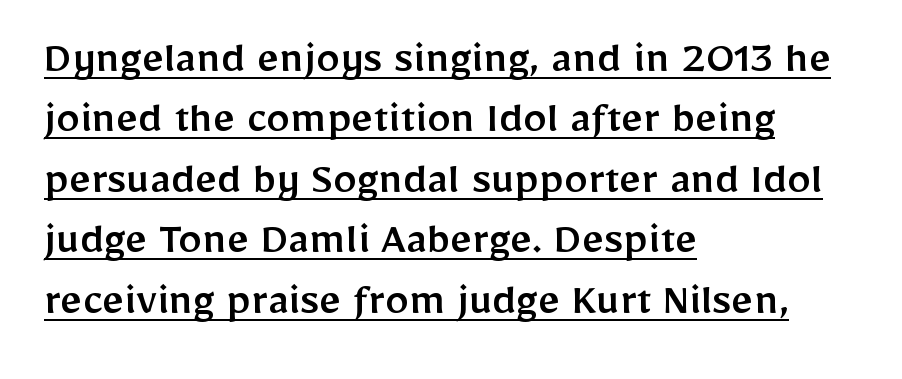
The image shows 48 px sans-serif type, upright; set left-aligned, normal line spacing (1.26x), normal letter spacing, underlined; low stroke contrast and a medium x-height.
